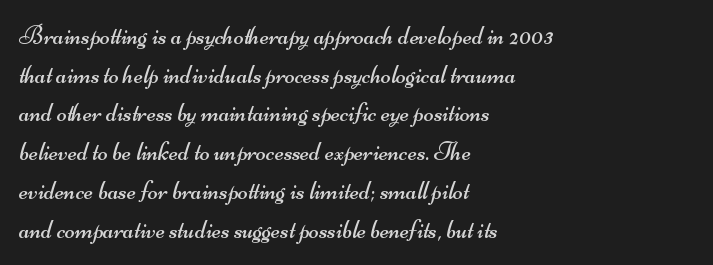
The passage shown stacks its lines at a standard gap. Underline: absent. The typesetter chose a ragged-right arrangement here. Weight class: somewhere from thin through regular.
